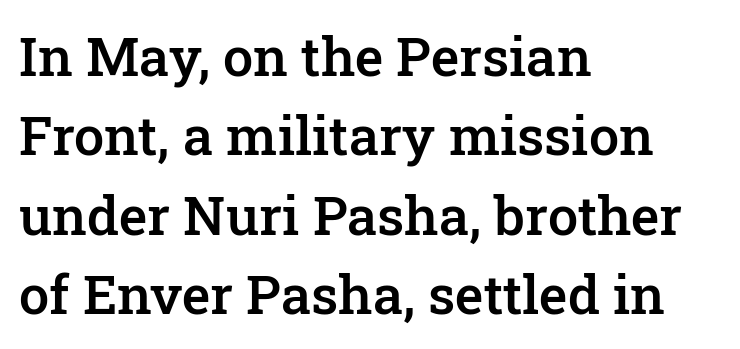
The image shows 54 px semibold serif type, upright; set left-aligned, normal line spacing (1.47x), normal letter spacing, not underlined; low stroke contrast and a medium x-height.
